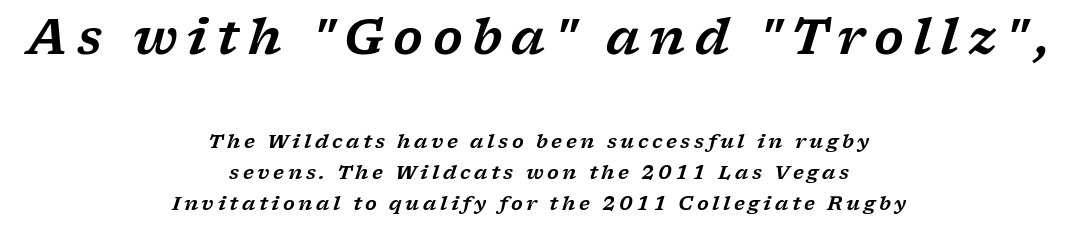
The image shows 48 px wide serif type, italic (leaning right); set centered, normal line spacing (1.62x), not underlined; the first (top) block is 2.53x larger; low stroke contrast and a medium x-height.
